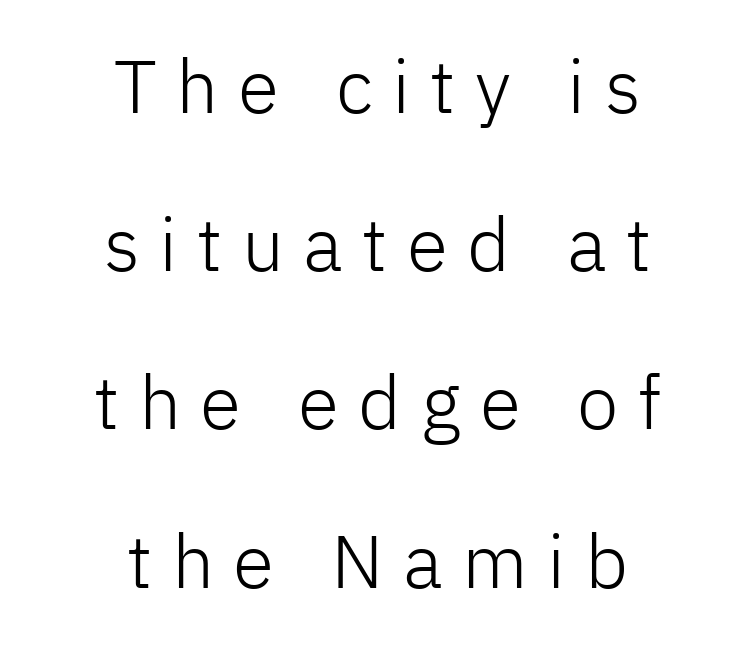
The image shows 75 px light sans-serif type, upright; set centered, loose line spacing (2.11x), unusually wide letter spacing (+0.26 em), not underlined; low stroke contrast and a medium x-height.
